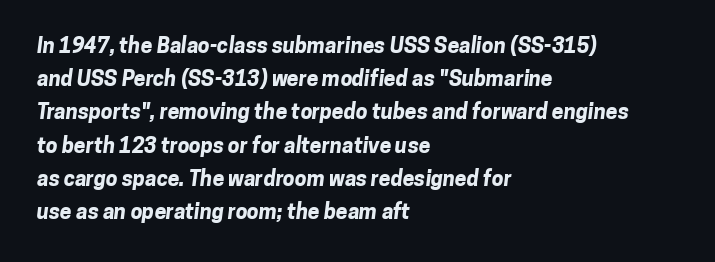
Q: Is the text bold? A: Yes.
Q: Is the text underlined? A: No.
Q: How is the paragraph aligned? A: Left-aligned.
Q: Is the spacing between letters normal or unusually wide? A: Normal.
Q: Is the spacing between lines tight, normal or loose? A: Normal.
